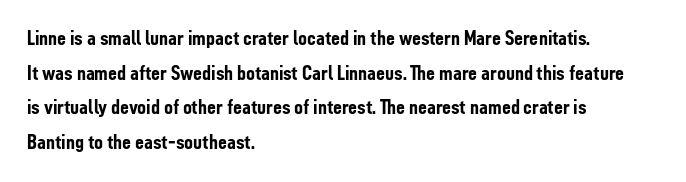
The image shows 22 px bold type, upright; set left-aligned, normal line spacing (1.57x), normal letter spacing, not underlined.
